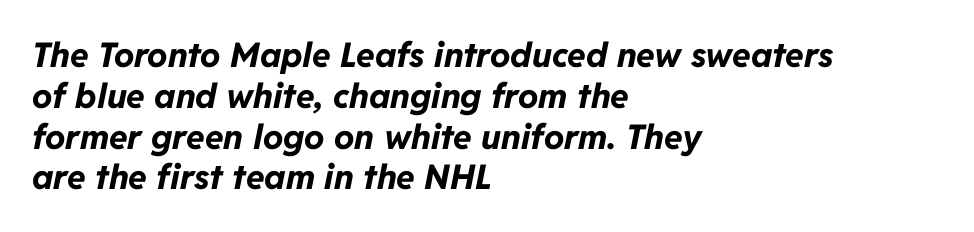
Q: Is the text bold? A: Yes.
Q: Is the text italic (slanted)? A: Yes, it leans right by about 11 degrees.
Q: Is the text underlined? A: No.
Q: How is the paragraph aligned? A: Left-aligned.
Q: Is the spacing between letters normal or unusually wide? A: Normal.
Q: Width (condensed, normal, or wide)? A: Normal.
Q: Stroke contrast? A: Low.
Q: x-height? A: Medium.
Q: Monospaced? A: No.
